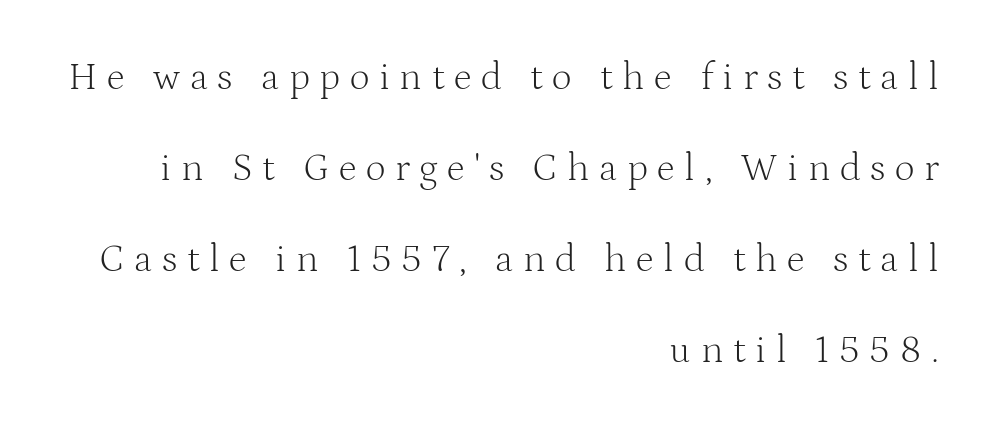
The image shows 39 px light serif type, upright; set right-aligned, loose line spacing (2.33x), unusually wide letter spacing (+0.25 em), not underlined; medium stroke contrast and a medium x-height.
